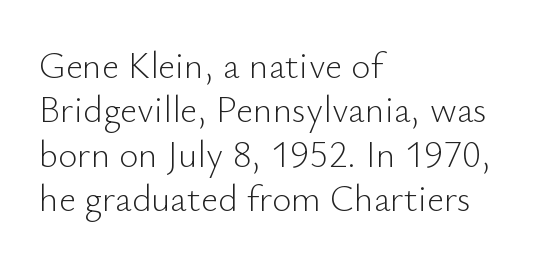
The image shows 37 px light sans-serif type, upright; set left-aligned, line spacing 1.2x, normal letter spacing, not underlined; low stroke contrast and a small x-height.
